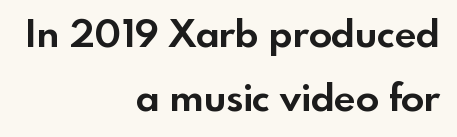
The image shows 38 px bold sans-serif type, upright; set right-aligned, normal line spacing (1.68x), normal letter spacing, not underlined; a small x-height.
